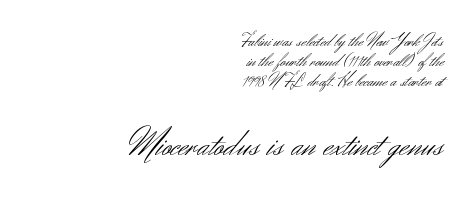
{"serif": "no", "bold": "no", "weight": "light", "width": "normal", "stroke_contrast": "medium", "x_height": "small", "monospaced": "no", "underline": "no", "align": "right", "line_spacing": "tight", "line_spacing_ratio": 1.06, "letter_spacing": "normal", "letter_spacing_em": 0.0, "larger_block": "second", "size_ratio": 2.0, "glyph_px": 38}
